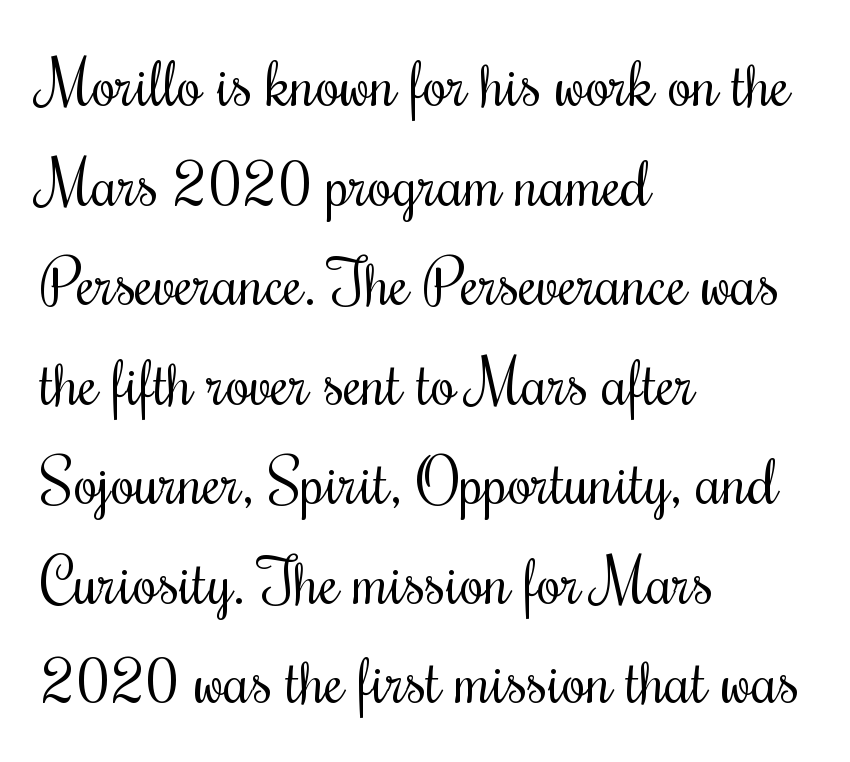
The glyphs in this specimen are seriffed. The paragraph has a hard left edge and a soft right edge. Lines of text with bare space underneath. The face looks like a standard text weight, possibly lighter.
